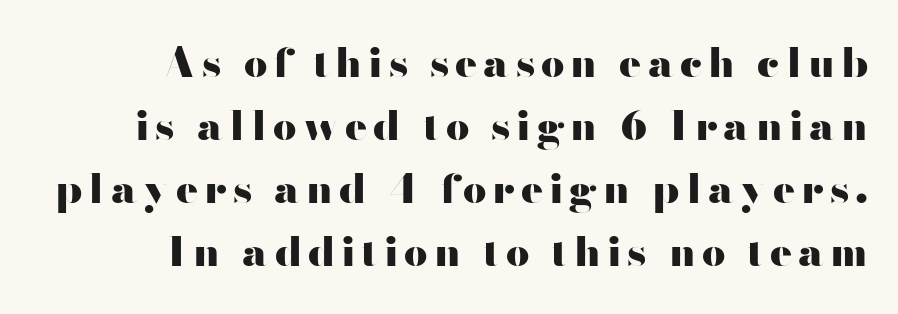
Q: Is the text bold? A: Yes.
Q: Is the text italic (slanted)? A: No, it is upright.
Q: Is the typeface a serif or a sans-serif typeface? A: Serif.
Q: Is the text underlined? A: No.
Q: How is the paragraph aligned? A: Right-aligned.
Q: Is the spacing between lines tight, normal or loose? A: Normal.
Q: Width (condensed, normal, or wide)? A: Wide.
Q: Stroke contrast? A: High.
Q: x-height? A: Small.
Q: Monospaced? A: No.
